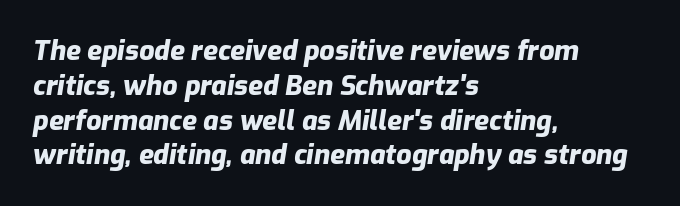
{"italic": "yes", "lean": "right", "slant_degrees": 9, "bold": "yes", "underline": "no", "align": "left", "line_spacing": "normal", "line_spacing_ratio": 1.29, "letter_spacing": "normal", "letter_spacing_em": 0.0, "glyph_px": 27}
